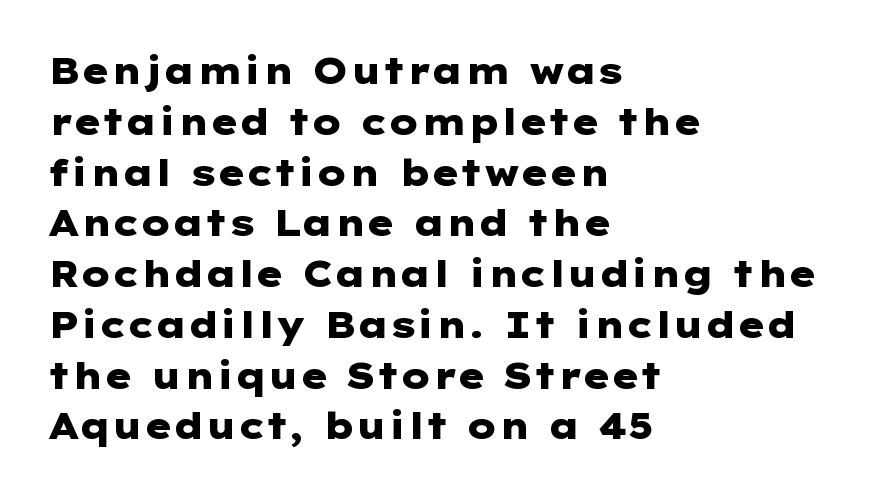
{"serif": "no", "italic": "no", "bold": "yes", "weight": "heavy", "width": "wide", "stroke_contrast": "low", "x_height": "medium", "underline": "no", "align": "left", "line_spacing": "normal", "line_spacing_ratio": 1.41, "letter_spacing": "normal", "letter_spacing_em": 0.0, "glyph_px": 36}
